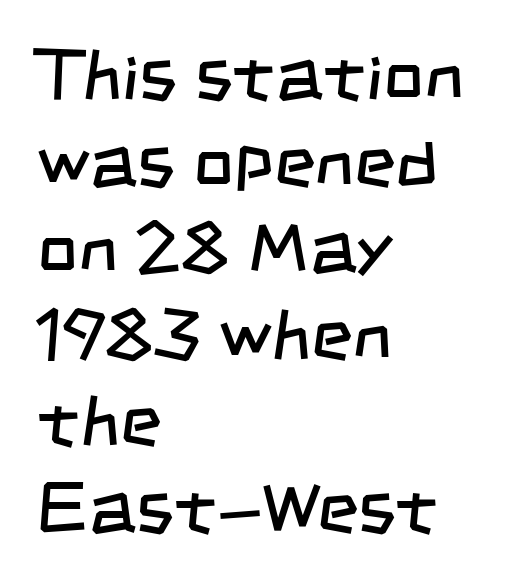
Is this a fixed-width face? No — the glyphs have proportional, varying widths. Is the stroke heavy? The answer is a plain regular-or-lighter. Line beginnings align vertically; line endings do not. Between one letter and the next there's only the usual sliver of space. The font family rendered here belongs to the sans-serif group. Rule under the text: the space is simply empty.
